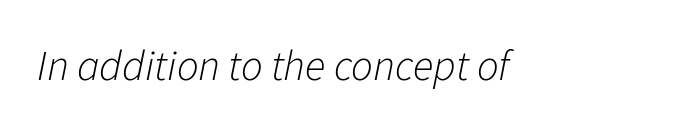
Observe the ordinary spacing: letters are neighbours, not strangers. Every character sits at an angle, as italics do. Weight: in the light-to-regular range. The glyphs are unaccompanied by any horizontal stroke below them. Varying glyph widths throughout — classic text-font behaviour.
